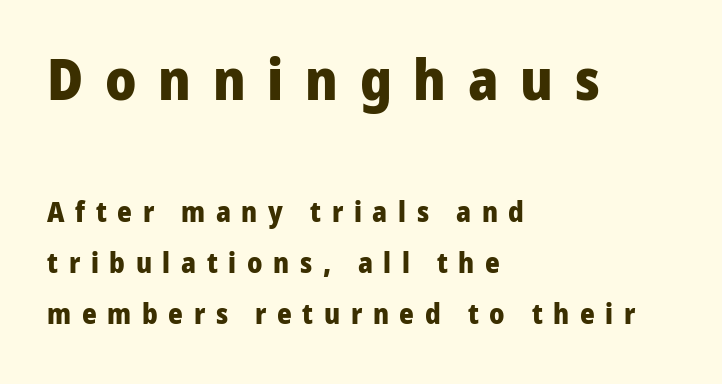
{"serif": "no", "italic": "no", "bold": "yes", "weight": "heavy", "width": "normal", "stroke_contrast": "low", "x_height": "medium", "monospaced": "no", "underline": "no", "align": "left", "line_spacing_ratio": 1.82, "letter_spacing": "wide", "letter_spacing_em": 0.38, "larger_block": "first", "size_ratio": 2.04, "glyph_px": 57}
